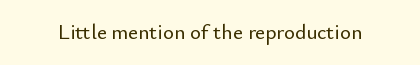
Every character sits straight up, as roman type does. The string is rendered with underlining switched off. Students, note that the glyphs here touch the page at normal intervals.
